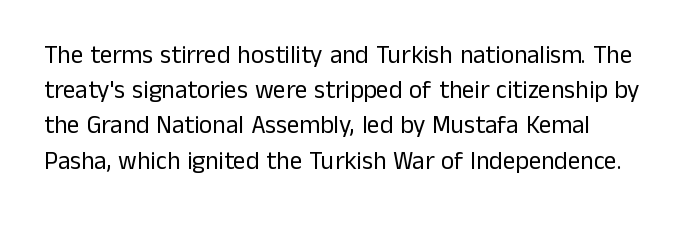
Weight: not bold — regular or lighter. Summary of vertical rhythm: regular, with standard interline spacing. Italic? Not at all — the glyphs are vertical. Words appear dense and cohesive because spacing is normal. Glance below the letters and you will spot only blank space.
